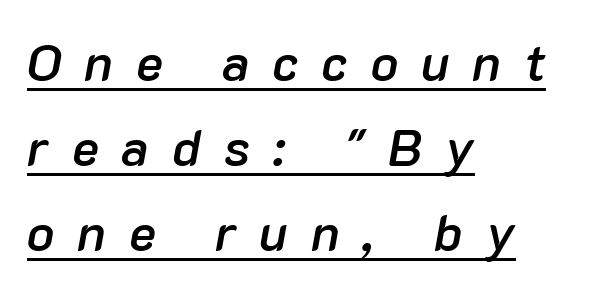
Beneath each row of characters lies a ruled line. A typesetter would call this proportional, since set widths differ per character. The leading is moderate, giving the passage an even texture. This rendering uses left alignment, leaving the right contour irregular.
